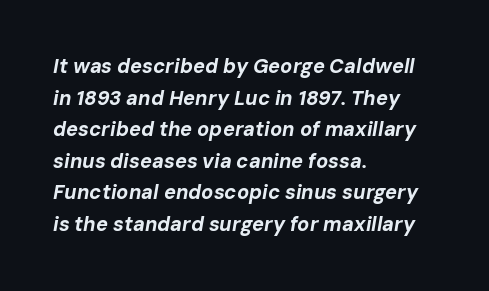
Each word holds together tightly as a unit, with standard inter-letter gaps. Does the weight exceed regular? Yes, all the way to bold. Decoration check: the copy has no underline. Students, observe: this is what conventionally led text looks like.
